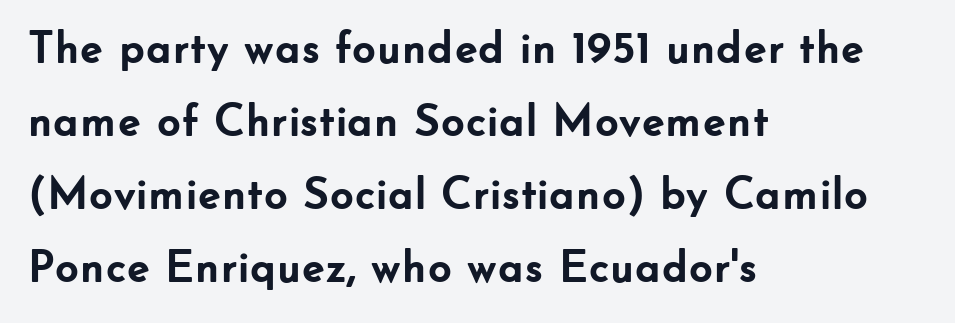
Q: Is the text bold? A: Yes.
Q: Is the text italic (slanted)? A: No, it is upright.
Q: Is the typeface a serif or a sans-serif typeface? A: Sans-serif.
Q: Is the text underlined? A: No.
Q: How is the paragraph aligned? A: Left-aligned.
Q: Is the spacing between letters normal or unusually wide? A: Normal.
Q: Is the spacing between lines tight, normal or loose? A: Normal.
Q: Width (condensed, normal, or wide)? A: Normal.
Q: Stroke contrast? A: Low.
Q: x-height? A: Small.
Q: Monospaced? A: No.
